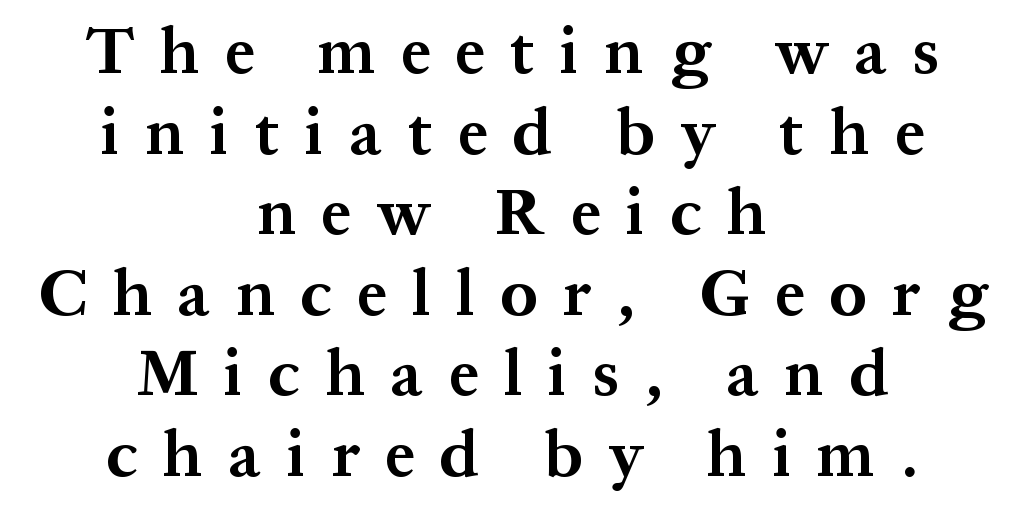
Q: Is the text bold? A: Yes.
Q: Is the text italic (slanted)? A: No, it is upright.
Q: Is the typeface a serif or a sans-serif typeface? A: Serif.
Q: Is the text underlined? A: No.
Q: How is the paragraph aligned? A: Centered.
Q: Is the spacing between letters normal or unusually wide? A: Unusually wide.
Q: Width (condensed, normal, or wide)? A: Normal.
Q: Stroke contrast? A: Medium.
Q: x-height? A: Medium.
Q: Monospaced? A: No.
